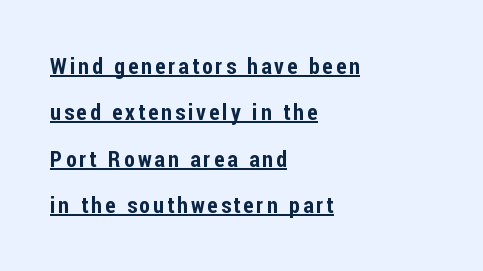
The image shows 22 px text type, upright; set left-aligned, loose line spacing (2.11x), underlined.
